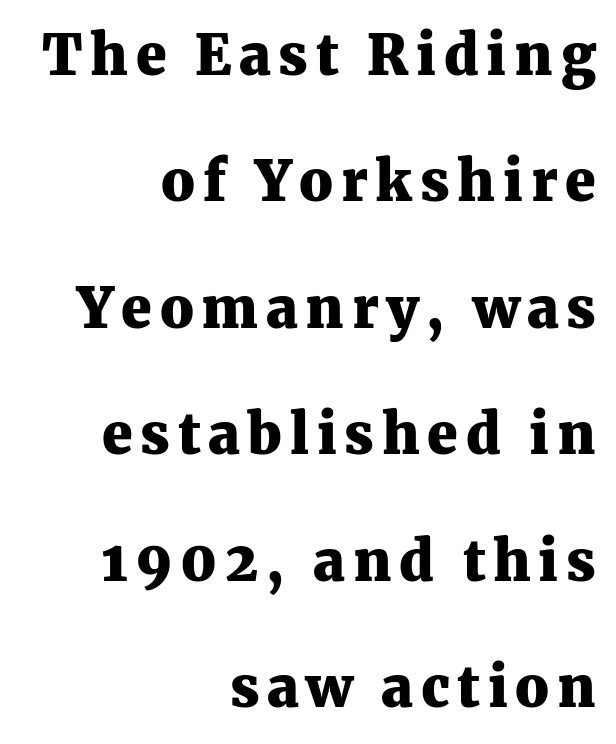
The image shows 55 px heavy serif type, upright; set right-aligned, loose line spacing (2.3x), not underlined; medium stroke contrast and a medium x-height.
